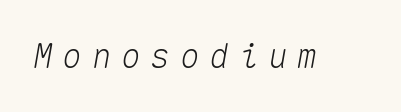
The image shows 33 px text type, italic (leaning right), monospaced; set unusually wide letter spacing (+0.29 em), not underlined; medium stroke contrast and a medium x-height.
